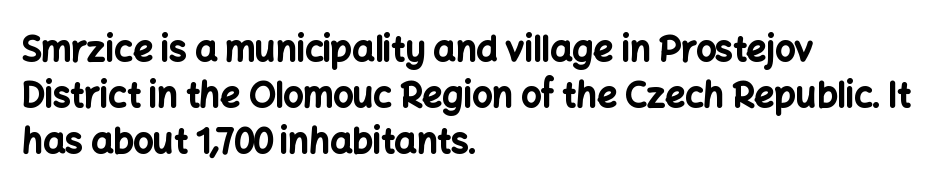
In CSS terms this would be text-align: left. The face used here is proportionally spaced, like ordinary book or web type. Nobody touched the tracking dial on this one. Summary of vertical rhythm: regular, with standard interline spacing. The font family rendered here belongs to the sans-serif group. What weight is shown? A full bold with thick strokes.
